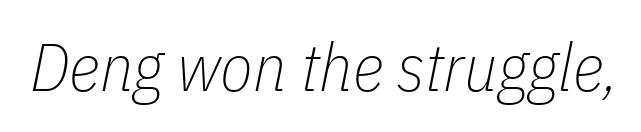
The image shows 67 px thin, condensed type, italic (leaning right); set normal letter spacing, not underlined; low stroke contrast and a medium x-height.
